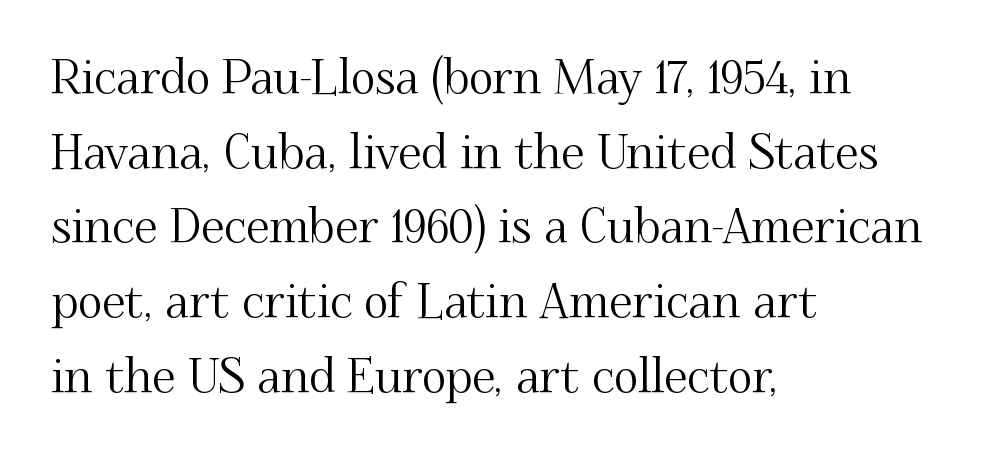
Q: Is the text italic (slanted)? A: No, it is upright.
Q: Is the typeface a serif or a sans-serif typeface? A: Serif.
Q: Is the text underlined? A: No.
Q: How is the paragraph aligned? A: Left-aligned.
Q: Is the spacing between letters normal or unusually wide? A: Normal.
Q: Is the spacing between lines tight, normal or loose? A: Normal.
Q: Width (condensed, normal, or wide)? A: Normal.
Q: Stroke contrast? A: Medium.
Q: x-height? A: Small.
Q: Monospaced? A: No.
